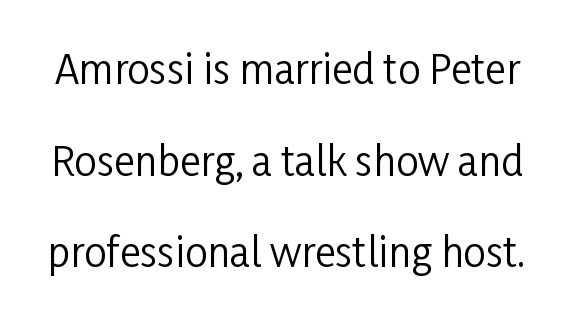
Q: Is the text bold? A: No.
Q: Is the text italic (slanted)? A: No, it is upright.
Q: Is the typeface a serif or a sans-serif typeface? A: Sans-serif.
Q: Is the text underlined? A: No.
Q: Is the spacing between letters normal or unusually wide? A: Normal.
Q: Is the spacing between lines tight, normal or loose? A: Loose.
Q: Width (condensed, normal, or wide)? A: Condensed.
Q: Stroke contrast? A: Low.
Q: x-height? A: Medium.
Q: Monospaced? A: No.
